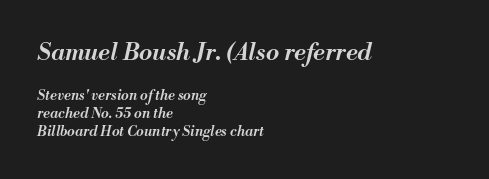
Q: Is the text bold? A: Semi-bold.
Q: Is the text italic (slanted)? A: Yes, it leans right by about 13 degrees.
Q: Is the text underlined? A: No.
Q: How is the paragraph aligned? A: Left-aligned.
Q: Is the spacing between letters normal or unusually wide? A: Normal.
Q: Is the spacing between lines tight, normal or loose? A: Normal.
Q: Which block of text is set in a larger size, the first (top) or the second (bottom)? A: The first (top) one.
